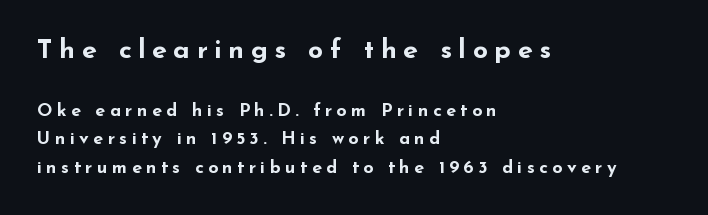
Q: Is the text bold? A: Yes.
Q: Is the text italic (slanted)? A: No, it is upright.
Q: Is the text underlined? A: No.
Q: How is the paragraph aligned? A: Left-aligned.
Q: Is the spacing between letters normal or unusually wide? A: Unusually wide.
Q: Is the spacing between lines tight, normal or loose? A: Normal.
Q: Which block of text is set in a larger size, the first (top) or the second (bottom)? A: The first (top) one.
